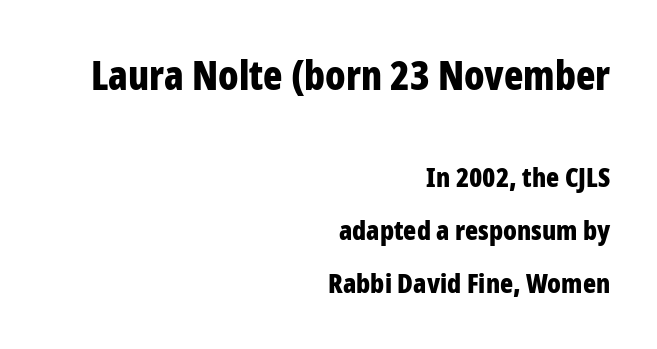
Q: Is the text bold? A: Yes.
Q: Is the text italic (slanted)? A: No, it is upright.
Q: Is the typeface a serif or a sans-serif typeface? A: Sans-serif.
Q: Is the text underlined? A: No.
Q: How is the paragraph aligned? A: Right-aligned.
Q: Is the spacing between letters normal or unusually wide? A: Normal.
Q: Is the spacing between lines tight, normal or loose? A: Loose.
Q: Which block of text is set in a larger size, the first (top) or the second (bottom)? A: The first (top) one.
Q: Width (condensed, normal, or wide)? A: Condensed.
Q: Stroke contrast? A: Low.
Q: x-height? A: Medium.
Q: Monospaced? A: No.
